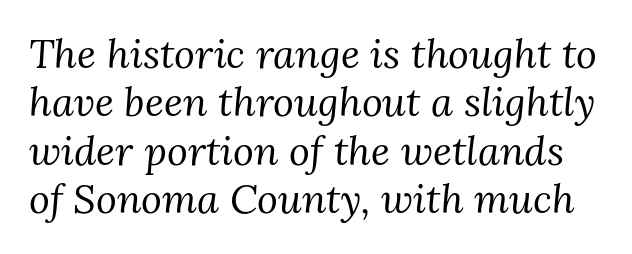
The font family rendered here belongs to the serif group. Varying glyph widths throughout — classic text-font behaviour. Vertical stems look standard width or narrower in stroke. Is the type slanted? Yes — the strokes lean at a clear angle. The words here are not underlined. Tracking here is standard; glyphs follow each other at the usual distance.
